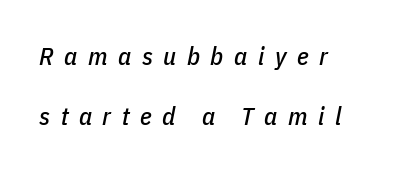
Q: Is the text italic (slanted)? A: Yes, it leans right by about 11 degrees.
Q: Is the text underlined? A: No.
Q: How is the paragraph aligned? A: Left-aligned.
Q: Is the spacing between letters normal or unusually wide? A: Unusually wide.
Q: Is the spacing between lines tight, normal or loose? A: Loose.
